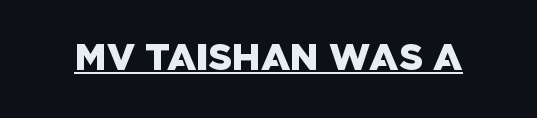
Spacing verdict: proportional, widths tailored to each character. Check where the strokes stop: nothing finishes them off — pure sans. The face used here appears with an underline applied. Each word holds together tightly as a unit, with standard inter-letter gaps.
